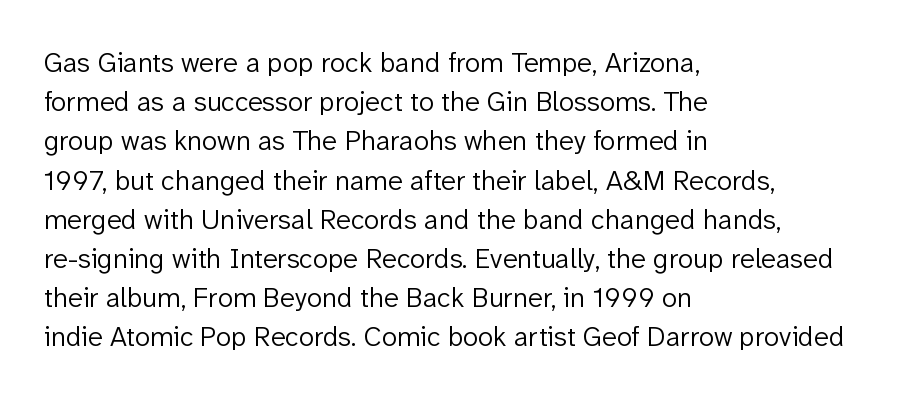
{"serif": "no", "italic": "no", "bold": "no", "weight": "light", "width": "normal", "stroke_contrast": "low", "x_height": "medium", "monospaced": "no", "underline": "no", "align": "left", "line_spacing": "normal", "line_spacing_ratio": 1.4, "letter_spacing": "normal", "letter_spacing_em": 0.0, "glyph_px": 28}
